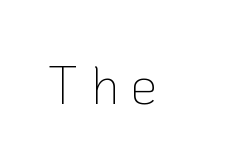
Q: Is the text bold? A: No.
Q: Is the text italic (slanted)? A: No, it is upright.
Q: Is the typeface a serif or a sans-serif typeface? A: Sans-serif.
Q: Is the text underlined? A: No.
Q: Is the spacing between letters normal or unusually wide? A: Unusually wide.
Q: Width (condensed, normal, or wide)? A: Normal.
Q: Stroke contrast? A: Low.
Q: x-height? A: Medium.
Q: Monospaced? A: No.
